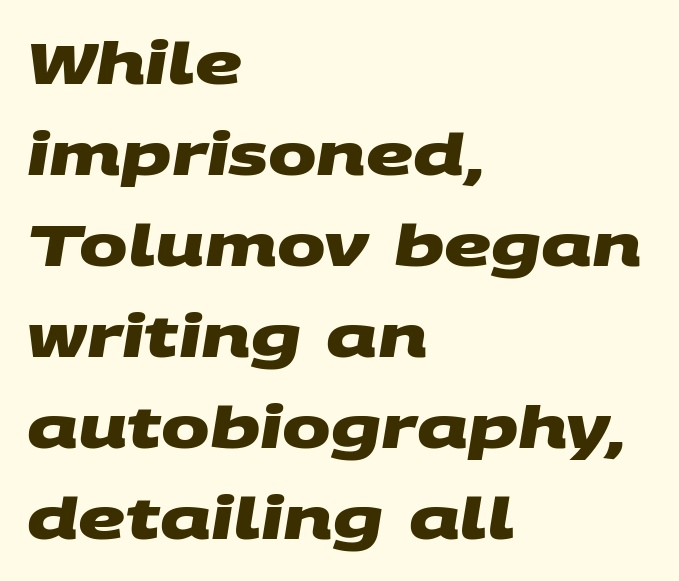
The image shows 58 px heavy, wide sans-serif type; set left-aligned, normal line spacing (1.57x), normal letter spacing, not underlined; medium stroke contrast and a large x-height.
